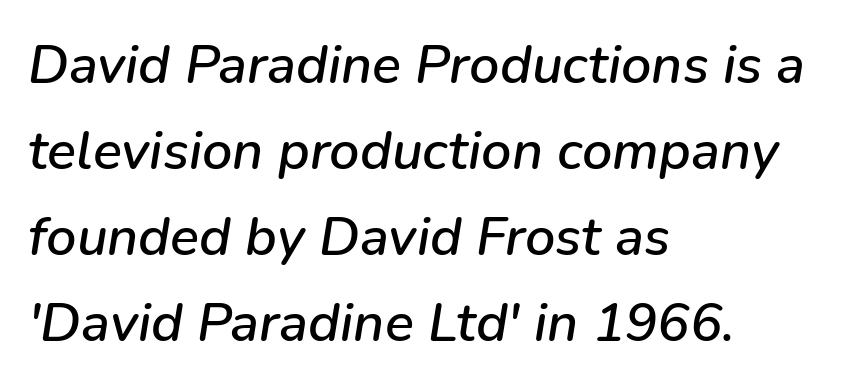
Every row of glyphs begins at an identical x-position on the left. This sample uses an oblique cut, with every glyph tilted off the vertical. Honestly, the row spacing looks completely unremarkable. Just letters on the line, the space beneath them empty. Is the letter spacing exaggerated? No — it looks like the ordinary default. The passage shown is typed in a proportional face where columns would drift.
